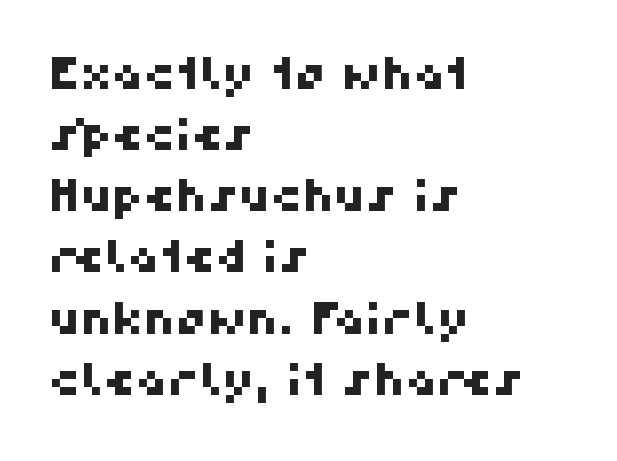
{"serif": "no", "width": "normal", "stroke_contrast": "high", "x_height": "medium", "monospaced": "no", "underline": "no", "align": "left", "line_spacing": "normal", "line_spacing_ratio": 1.39, "letter_spacing": "normal", "letter_spacing_em": 0.0, "glyph_px": 44}
